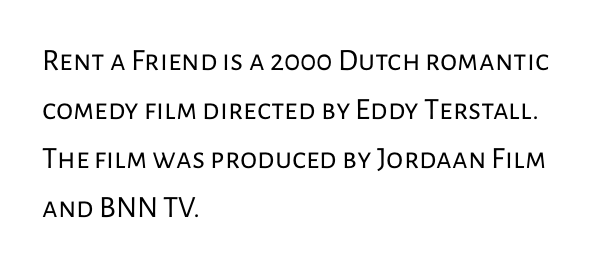
The image shows 31 px regular-weight sans-serif type, upright; set left-aligned, normal line spacing (1.58x), normal letter spacing, not underlined; low stroke contrast and a medium x-height.
